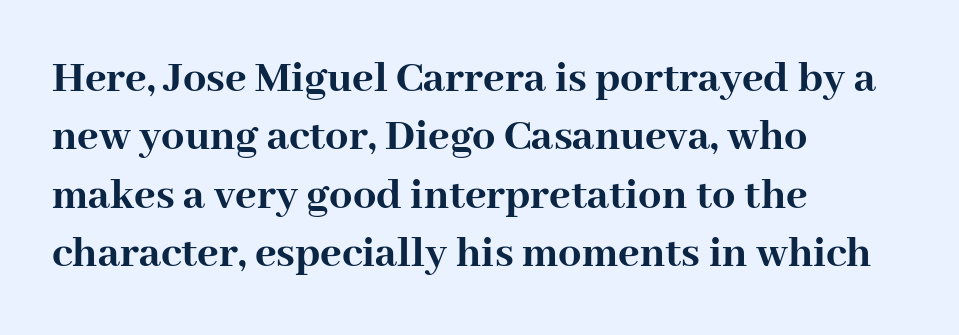
Q: Is the text bold? A: Yes.
Q: Is the text italic (slanted)? A: No, it is upright.
Q: Is the typeface a serif or a sans-serif typeface? A: Serif.
Q: Is the text underlined? A: No.
Q: How is the paragraph aligned? A: Left-aligned.
Q: Is the spacing between letters normal or unusually wide? A: Normal.
Q: Is the spacing between lines tight, normal or loose? A: Normal.
Q: Width (condensed, normal, or wide)? A: Normal.
Q: Stroke contrast? A: High.
Q: x-height? A: Medium.
Q: Monospaced? A: No.
